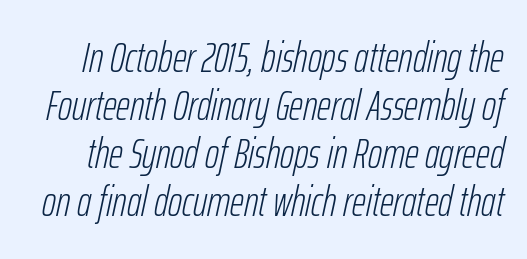
The image shows 43 px light, condensed type, italic (leaning right); set tight line spacing (1.12x), normal letter spacing, not underlined; low stroke contrast and a medium x-height.
